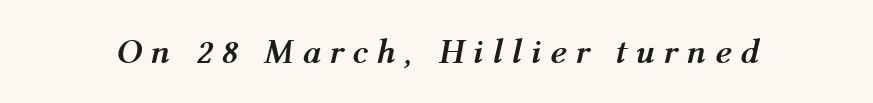
Q: Is the text bold? A: Yes.
Q: Is the text italic (slanted)? A: Yes, it leans right by about 12 degrees.
Q: Is the text underlined? A: No.
Q: Is the spacing between letters normal or unusually wide? A: Unusually wide.
Q: Width (condensed, normal, or wide)? A: Normal.
Q: Stroke contrast? A: Medium.
Q: x-height? A: Medium.
Q: Monospaced? A: No.
